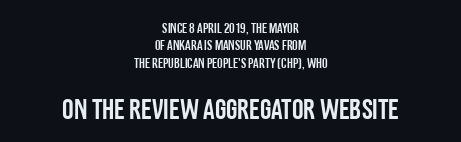
{"serif": "no", "italic": "no", "width": "condensed", "stroke_contrast": "low", "x_height": "large", "monospaced": "no", "underline": "no", "align": "center", "line_spacing": "normal", "line_spacing_ratio": 1.25, "letter_spacing": "normal", "letter_spacing_em": 0.0, "larger_block": "second", "size_ratio": 2.07, "glyph_px": 29}
